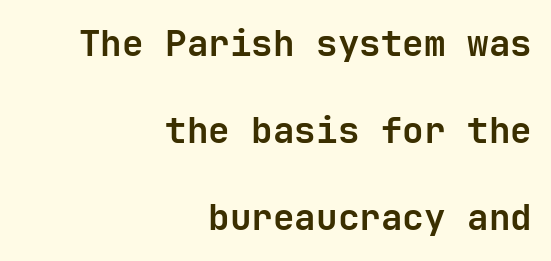
Q: Is the text bold? A: Yes.
Q: Is the text italic (slanted)? A: No, it is upright.
Q: Is the typeface a serif or a sans-serif typeface? A: Sans-serif.
Q: Is the text underlined? A: No.
Q: How is the paragraph aligned? A: Right-aligned.
Q: Is the spacing between letters normal or unusually wide? A: Normal.
Q: Is the spacing between lines tight, normal or loose? A: Loose.
Q: Width (condensed, normal, or wide)? A: Normal.
Q: Stroke contrast? A: Low.
Q: x-height? A: Medium.
Q: Monospaced? A: Yes.
